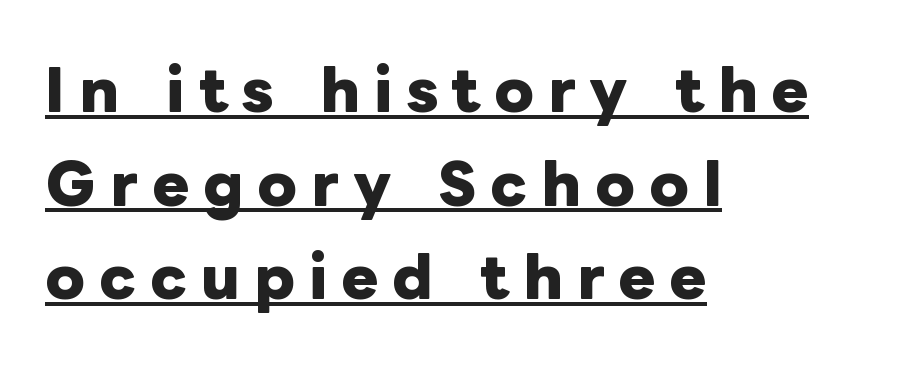
The image shows 56 px heavy type, upright; set left-aligned, normal line spacing (1.67x), unusually wide letter spacing (+0.25 em), underlined; low stroke contrast and a medium x-height.
